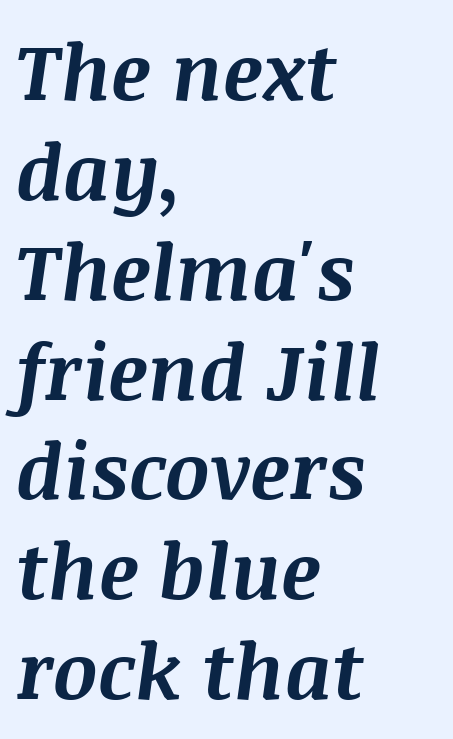
{"italic": "yes", "lean": "right", "slant_degrees": 8, "bold": "yes", "weight": "bold", "width": "normal", "stroke_contrast": "medium", "x_height": "large", "monospaced": "no", "underline": "no", "align": "left", "line_spacing": "normal", "line_spacing_ratio": 1.28, "letter_spacing": "normal", "letter_spacing_em": 0.0, "glyph_px": 78}
